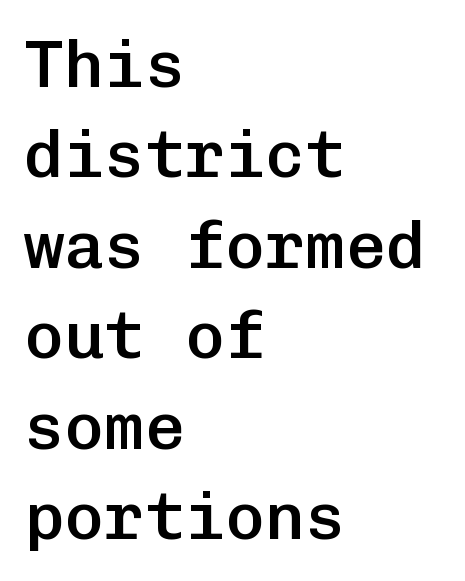
Q: Is the text bold? A: Semi-bold.
Q: Is the text italic (slanted)? A: No, it is upright.
Q: Is the typeface a serif or a sans-serif typeface? A: Sans-serif.
Q: Is the text underlined? A: No.
Q: How is the paragraph aligned? A: Left-aligned.
Q: Is the spacing between letters normal or unusually wide? A: Normal.
Q: Is the spacing between lines tight, normal or loose? A: Normal.
Q: Width (condensed, normal, or wide)? A: Normal.
Q: Stroke contrast? A: Low.
Q: x-height? A: Medium.
Q: Monospaced? A: Yes.
